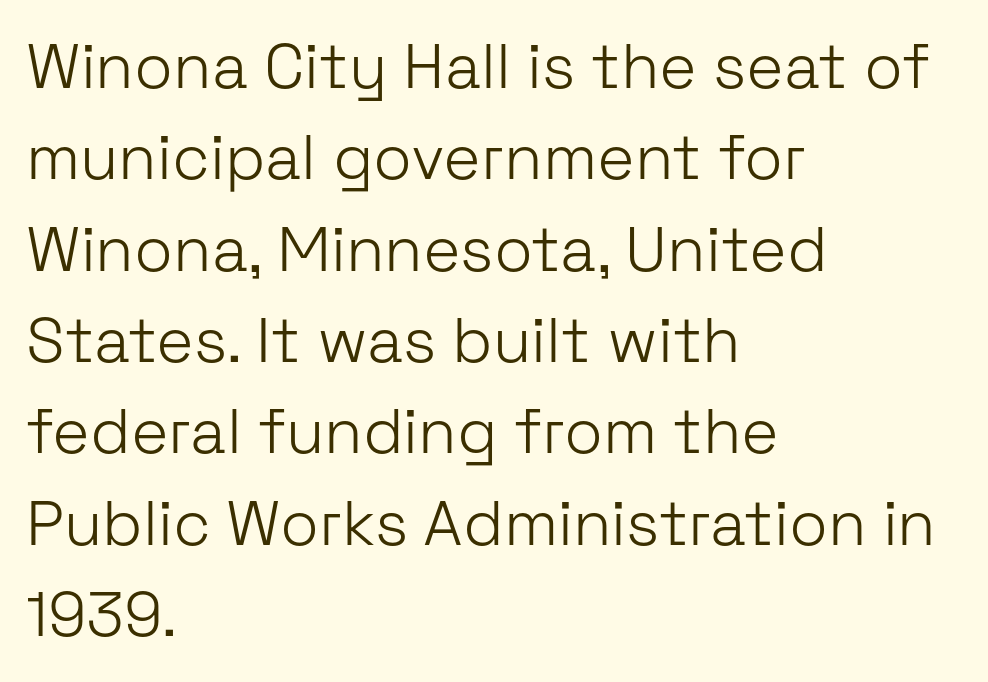
{"serif": "no", "italic": "no", "bold": "no", "weight": "light", "width": "normal", "stroke_contrast": "low", "x_height": "medium", "monospaced": "no", "underline": "no", "align": "left", "line_spacing": "normal", "line_spacing_ratio": 1.45, "letter_spacing": "normal", "letter_spacing_em": 0.0, "glyph_px": 63}
